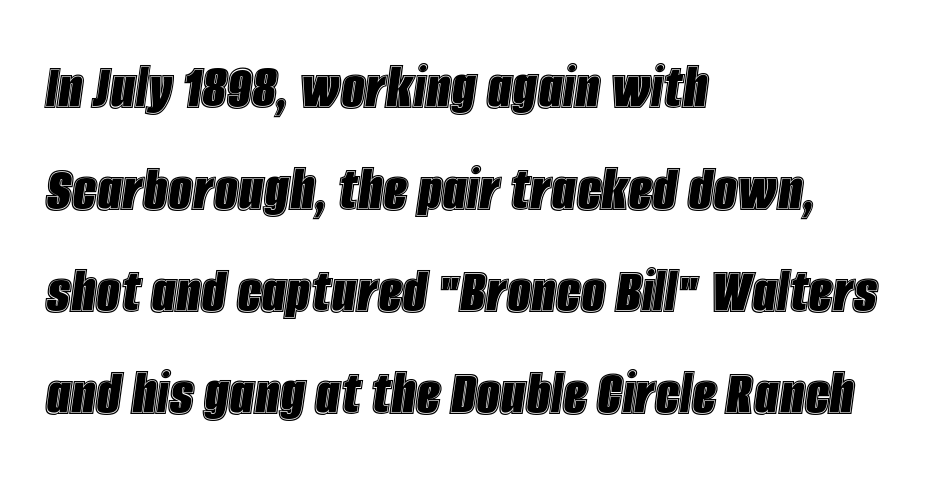
Q: Is the text italic (slanted)? A: Yes, it leans right by about 8 degrees.
Q: Is the text underlined? A: No.
Q: How is the paragraph aligned? A: Left-aligned.
Q: Is the spacing between letters normal or unusually wide? A: Normal.
Q: Is the spacing between lines tight, normal or loose? A: Normal.
Q: Width (condensed, normal, or wide)? A: Condensed.
Q: x-height? A: Large.
Q: Monospaced? A: No.
